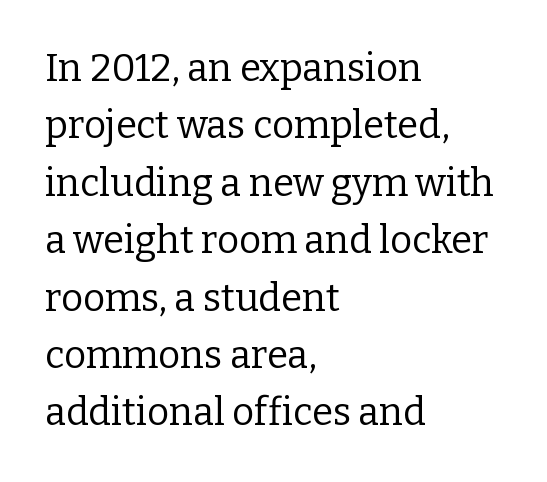
Q: Is the text bold? A: No.
Q: Is the text italic (slanted)? A: No, it is upright.
Q: Is the typeface a serif or a sans-serif typeface? A: Serif.
Q: Is the text underlined? A: No.
Q: How is the paragraph aligned? A: Left-aligned.
Q: Is the spacing between letters normal or unusually wide? A: Normal.
Q: Is the spacing between lines tight, normal or loose? A: Normal.
Q: Width (condensed, normal, or wide)? A: Normal.
Q: Stroke contrast? A: Low.
Q: x-height? A: Medium.
Q: Monospaced? A: No.
